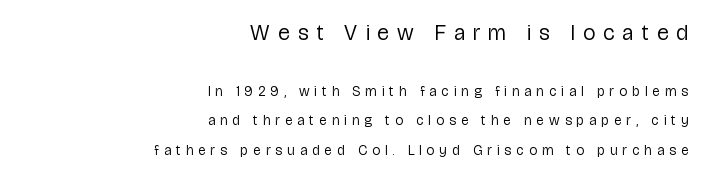
The image shows 22 px text type, upright; set right-aligned, loose line spacing (2.08x), unusually wide letter spacing (+0.37 em), not underlined; the first (top) block is 1.57x larger.
